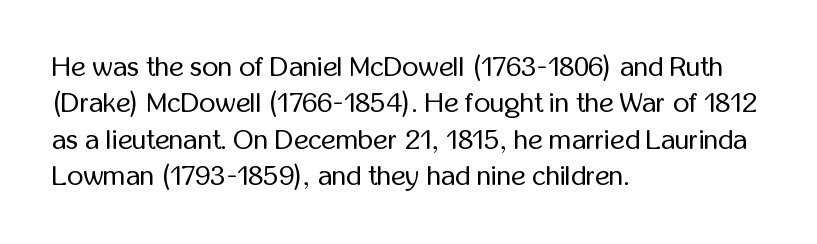
The image shows 28 px regular-weight, condensed sans-serif type, upright; set left-aligned, normal line spacing (1.3x), normal letter spacing, not underlined; low stroke contrast and a medium x-height.
